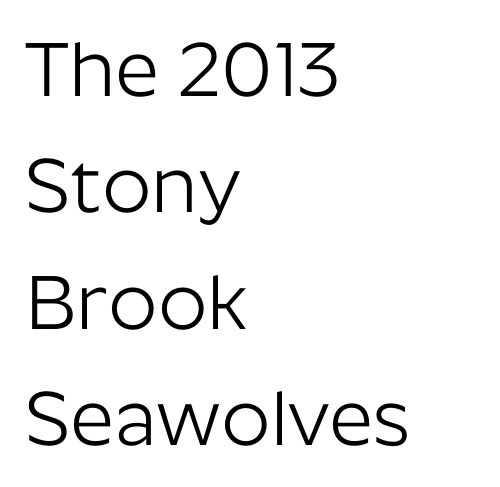
The image shows 77 px light sans-serif type, upright; set left-aligned, normal line spacing (1.51x), normal letter spacing, not underlined; low stroke contrast and a medium x-height.
